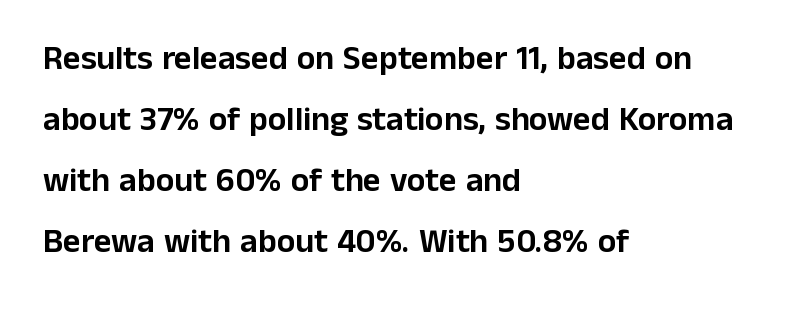
The image shows 34 px sans-serif type, upright; set left-aligned, line spacing 1.79x, normal letter spacing, not underlined; low stroke contrast and a medium x-height.
